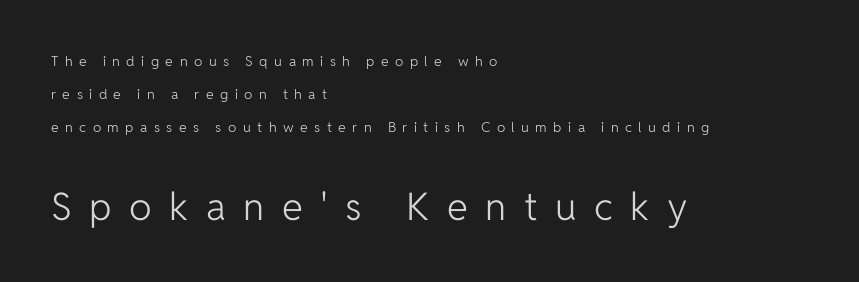
Q: Is the text bold? A: No.
Q: Is the text italic (slanted)? A: No, it is upright.
Q: Is the typeface a serif or a sans-serif typeface? A: Sans-serif.
Q: Is the text underlined? A: No.
Q: How is the paragraph aligned? A: Left-aligned.
Q: Is the spacing between letters normal or unusually wide? A: Unusually wide.
Q: Is the spacing between lines tight, normal or loose? A: Loose.
Q: Which block of text is set in a larger size, the first (top) or the second (bottom)? A: The second (bottom) one.
Q: Width (condensed, normal, or wide)? A: Normal.
Q: Stroke contrast? A: Low.
Q: x-height? A: Medium.
Q: Monospaced? A: No.
